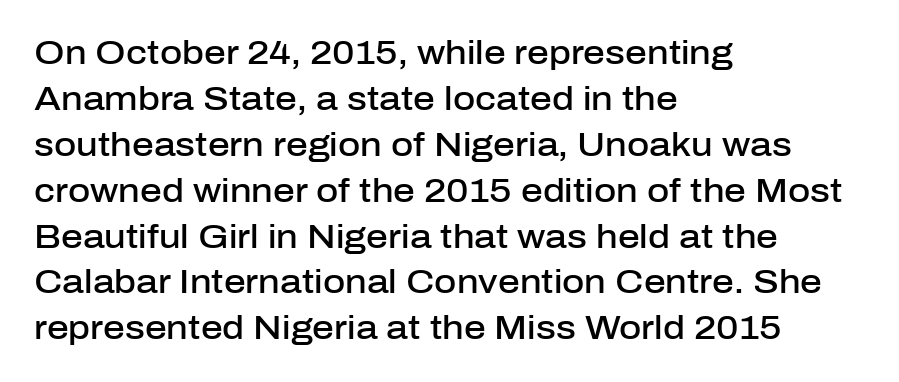
The image shows 34 px semibold sans-serif type, upright; set left-aligned, normal line spacing (1.35x), normal letter spacing, not underlined; low stroke contrast and a medium x-height.
